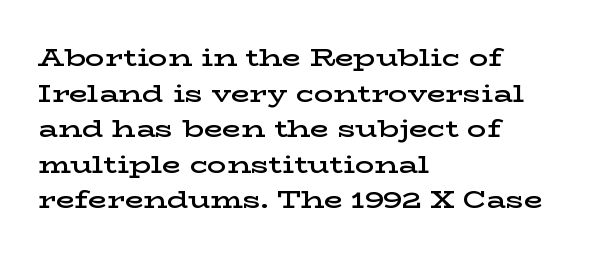
A semibold gives these letters moderate extra thickness, short of bold. Line spacing here is normal. Short note: letters normally spaced. Designer's note — italics off, roman on. A clean baseline with only descenders dipping below it. Line beginnings align vertically; line endings do not.
